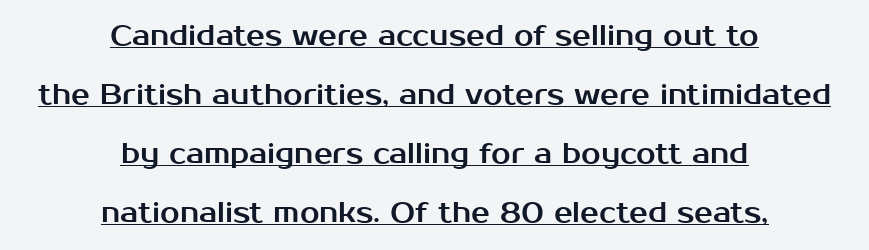
The image shows 28 px sans-serif type, upright; set centered, loose line spacing (2.11x), normal letter spacing, underlined; medium stroke contrast and a medium x-height.
